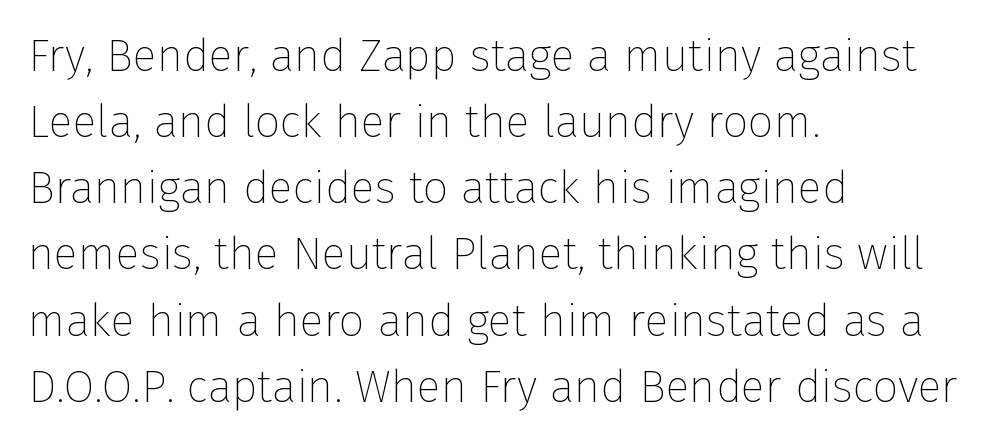
Does the copy run flush right? No — it runs flush left. A light-to-regular cut is what we see here. Is this a fixed-width face? No — the glyphs have proportional, varying widths. Here the glyphs are tracked normally, forming tight word shapes. Nothing sits at the stroke ends, so this counts as sans-serif.
